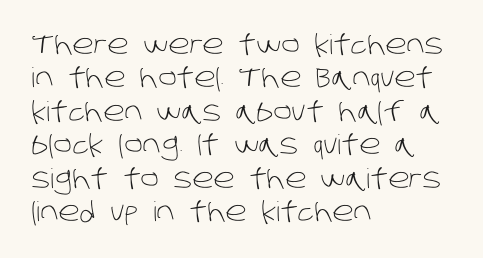
{"bold": "no", "underline": "no", "align": "left", "line_spacing_ratio": 1.24, "letter_spacing": "normal", "letter_spacing_em": 0.0, "glyph_px": 27}
